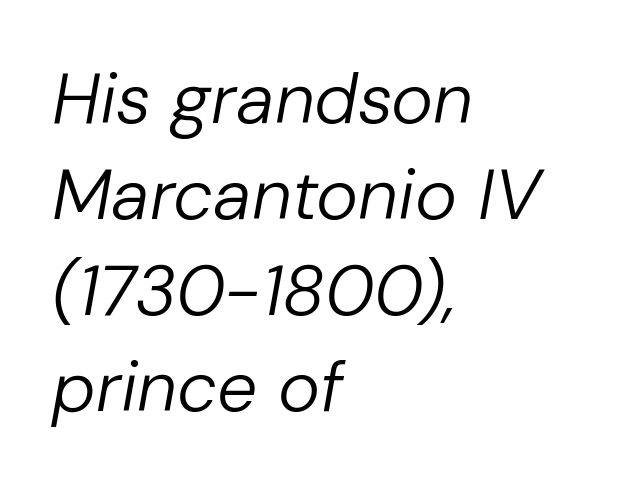
Each new line begins a customary step beneath the previous one. The cut favours lightness, reaching ordinary text weight at its darkest. Which margin do the lines hug? The left one — the right edge is uneven. Would a proofreader flag this as italicized? Yes. The passage shown is typed in a proportional face where columns would drift. No extra tracking has been applied to these lines.
